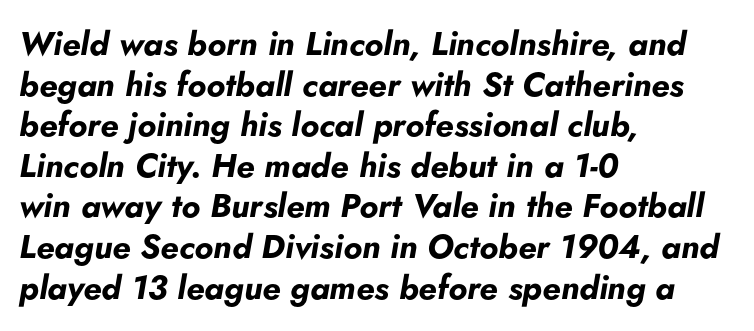
Default kerning and tracking; the words read as compact shapes. You'd pick this weight for a headline — it's a proper bold. A typesetter would mark this as italic. Anything drawn beneath the words? Only blank space. Think of a printed novel: that variable character pitch is what you see here. The rag falls on the right side of this text block.
